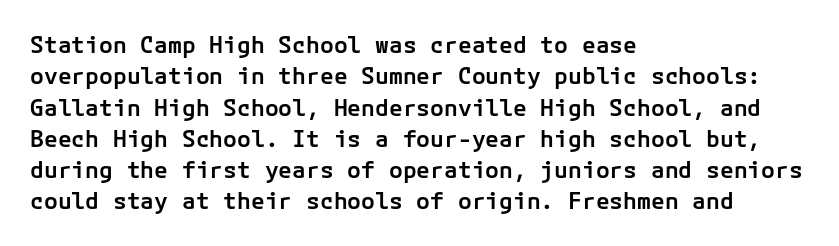
The image shows 23 px text type, upright; set left-aligned, normal line spacing (1.36x), normal letter spacing, not underlined.
